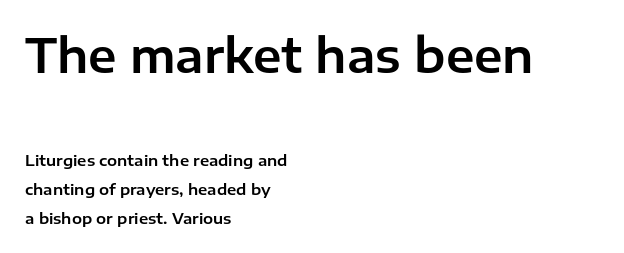
Q: Is the text italic (slanted)? A: No, it is upright.
Q: Is the typeface a serif or a sans-serif typeface? A: Sans-serif.
Q: Is the text underlined? A: No.
Q: How is the paragraph aligned? A: Left-aligned.
Q: Is the spacing between letters normal or unusually wide? A: Normal.
Q: Is the spacing between lines tight, normal or loose? A: Loose.
Q: Which block of text is set in a larger size, the first (top) or the second (bottom)? A: The first (top) one.
Q: Width (condensed, normal, or wide)? A: Normal.
Q: Stroke contrast? A: Low.
Q: x-height? A: Medium.
Q: Monospaced? A: No.
